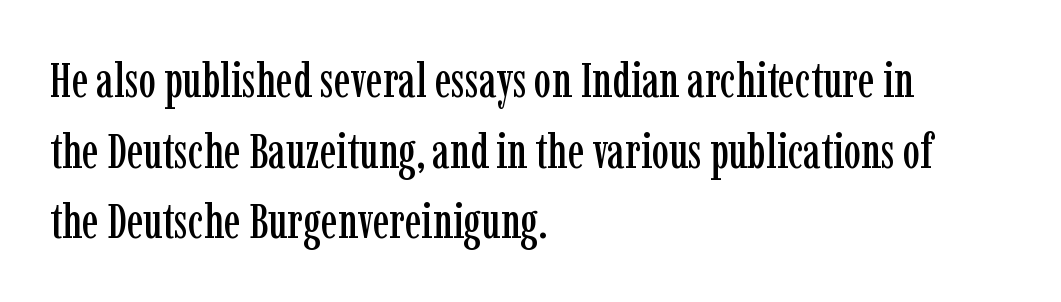
In terms of leading, this rendering sits right in the middle. These lines are rendered in a variable-pitch font. The paragraph has a hard left edge and a soft right edge. Notice how the stems are strictly vertical — no italics here.
